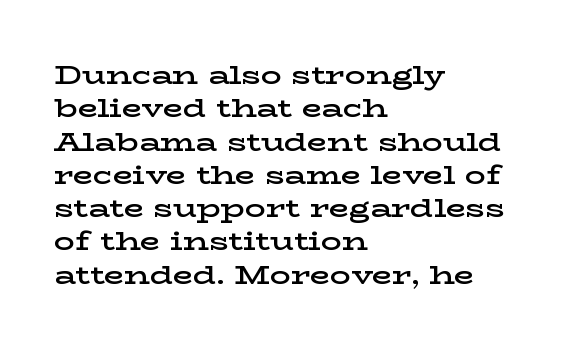
Q: Is the text bold? A: Semi-bold.
Q: Is the text italic (slanted)? A: No, it is upright.
Q: Is the text underlined? A: No.
Q: How is the paragraph aligned? A: Left-aligned.
Q: Is the spacing between letters normal or unusually wide? A: Normal.
Q: Is the spacing between lines tight, normal or loose? A: Normal.
